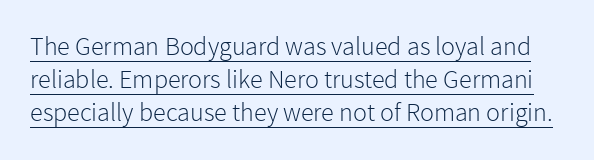
{"italic": "no", "bold": "no", "underline": "yes", "line_spacing": "normal", "line_spacing_ratio": 1.27, "letter_spacing": "normal", "letter_spacing_em": 0.0, "glyph_px": 26}
